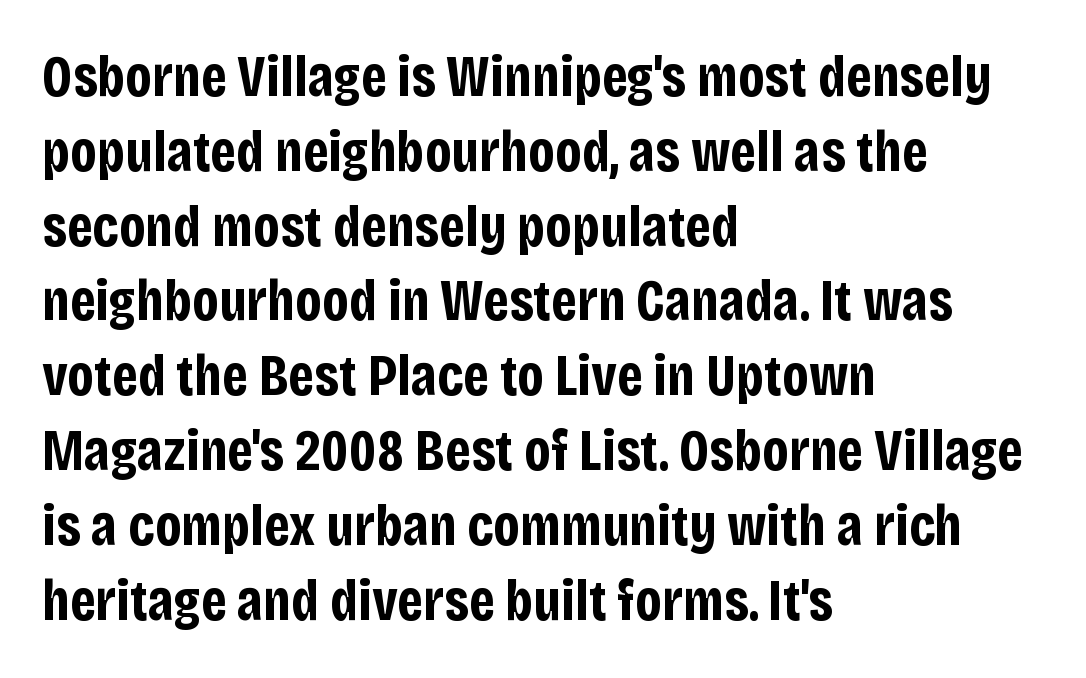
{"serif": "no", "italic": "no", "bold": "yes", "weight": "bold", "width": "condensed", "stroke_contrast": "low", "x_height": "large", "monospaced": "no", "underline": "no", "align": "left", "line_spacing": "normal", "line_spacing_ratio": 1.29, "letter_spacing": "normal", "letter_spacing_em": 0.0, "glyph_px": 58}
